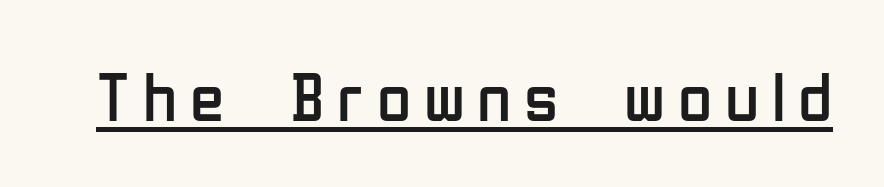
Do the characters align in a grid? No, the font is proportional. The weight would be labelled regular, book, light, or lighter still. Typographically, this falls in the sans-serif category. A typographer would call this underscored text.
